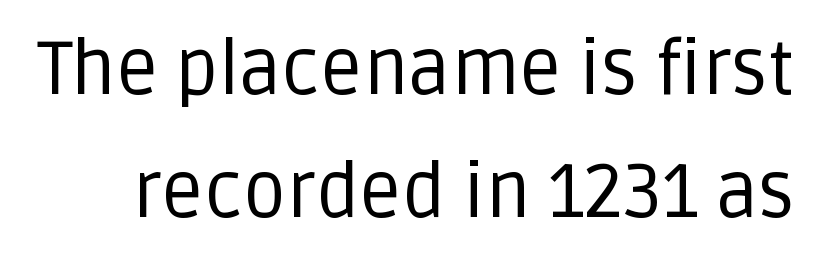
{"serif": "no", "italic": "no", "bold": "no", "weight": "regular", "width": "normal", "stroke_contrast": "low", "x_height": "large", "monospaced": "no", "underline": "no", "line_spacing": "normal", "line_spacing_ratio": 1.64, "letter_spacing": "normal", "letter_spacing_em": 0.0, "glyph_px": 75}
